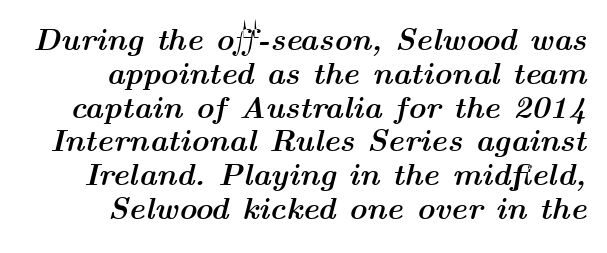
Q: Is the text bold? A: Yes.
Q: Is the text italic (slanted)? A: Yes, it leans right by about 14 degrees.
Q: Is the text underlined? A: No.
Q: Is the spacing between letters normal or unusually wide? A: Normal.
Q: Is the spacing between lines tight, normal or loose? A: Tight.
Q: Width (condensed, normal, or wide)? A: Wide.
Q: Stroke contrast? A: Medium.
Q: x-height? A: Medium.
Q: Monospaced? A: No.
